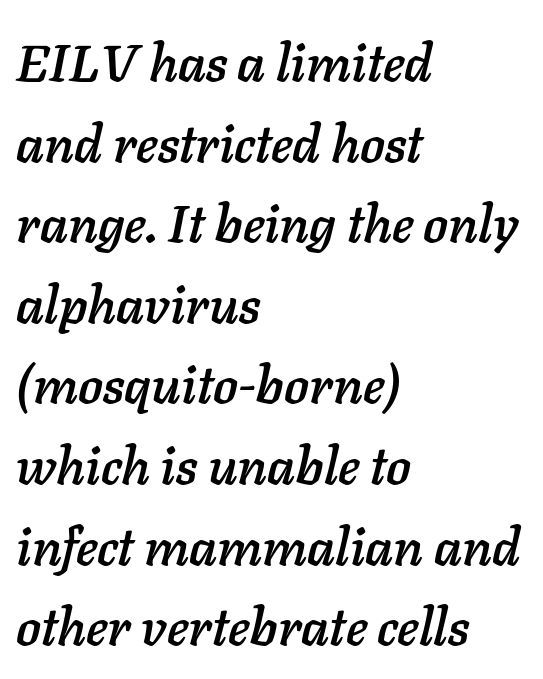
Do the characters align in a grid? No, the font is proportional. If you measured baseline to baseline, you'd find a middling distance. Each word holds together tightly as a unit, with standard inter-letter gaps. Looking at the ascenders, they clearly lean. Is the block centered? No — it sits flush against the left margin. Quick note: underline off.
